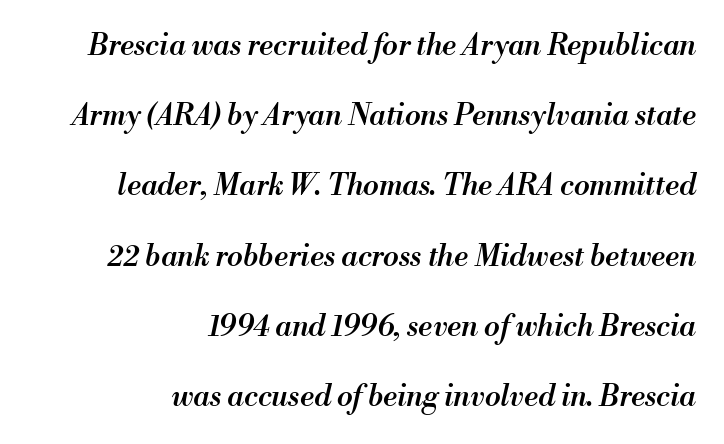
{"italic": "yes", "lean": "right", "slant_degrees": 13, "bold": "semi", "weight": "semibold", "width": "normal", "stroke_contrast": "medium", "x_height": "small", "monospaced": "no", "underline": "no", "align": "right", "line_spacing": "loose", "line_spacing_ratio": 2.42, "letter_spacing": "normal", "letter_spacing_em": 0.0, "glyph_px": 29}
